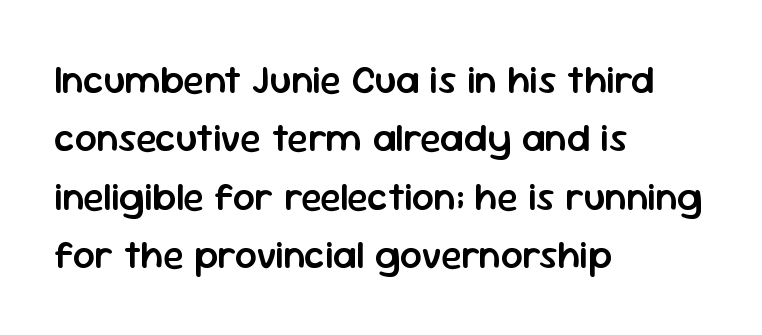
Q: Is the text bold? A: Semi-bold.
Q: Is the text italic (slanted)? A: No, it is upright.
Q: Is the typeface a serif or a sans-serif typeface? A: Sans-serif.
Q: Is the text underlined? A: No.
Q: How is the paragraph aligned? A: Left-aligned.
Q: Is the spacing between letters normal or unusually wide? A: Normal.
Q: Is the spacing between lines tight, normal or loose? A: Normal.
Q: Width (condensed, normal, or wide)? A: Normal.
Q: Stroke contrast? A: Low.
Q: x-height? A: Medium.
Q: Monospaced? A: No.
